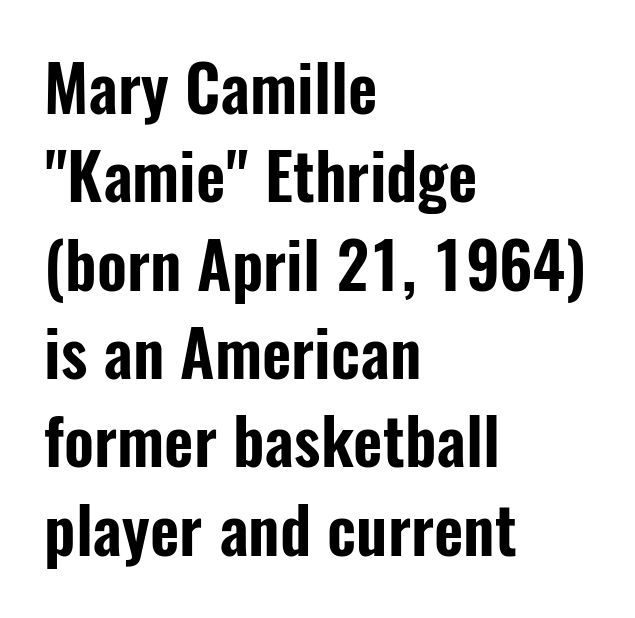
The image shows 64 px condensed sans-serif type, upright; set left-aligned, normal line spacing (1.38x), normal letter spacing, not underlined; low stroke contrast and a medium x-height.
